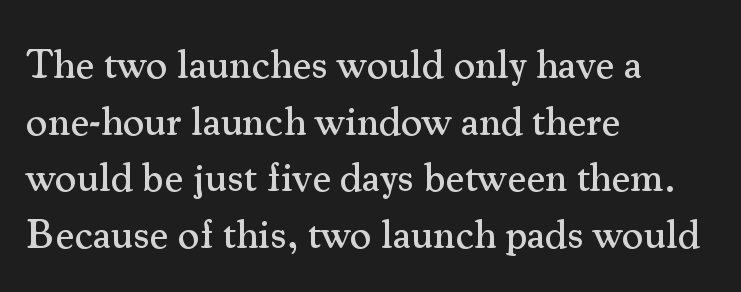
Q: Is the text italic (slanted)? A: No, it is upright.
Q: Is the typeface a serif or a sans-serif typeface? A: Serif.
Q: Is the text underlined? A: No.
Q: How is the paragraph aligned? A: Left-aligned.
Q: Is the spacing between letters normal or unusually wide? A: Normal.
Q: Is the spacing between lines tight, normal or loose? A: Normal.
Q: Width (condensed, normal, or wide)? A: Normal.
Q: Stroke contrast? A: Medium.
Q: x-height? A: Small.
Q: Monospaced? A: No.
